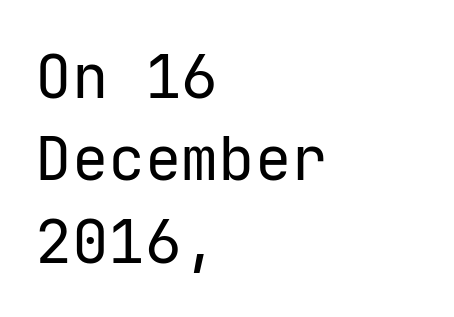
Q: Is the text bold? A: No.
Q: Is the text italic (slanted)? A: No, it is upright.
Q: Is the typeface a serif or a sans-serif typeface? A: Sans-serif.
Q: Is the text underlined? A: No.
Q: How is the paragraph aligned? A: Left-aligned.
Q: Is the spacing between letters normal or unusually wide? A: Normal.
Q: Is the spacing between lines tight, normal or loose? A: Normal.
Q: Width (condensed, normal, or wide)? A: Normal.
Q: Stroke contrast? A: Low.
Q: x-height? A: Medium.
Q: Monospaced? A: Yes.
